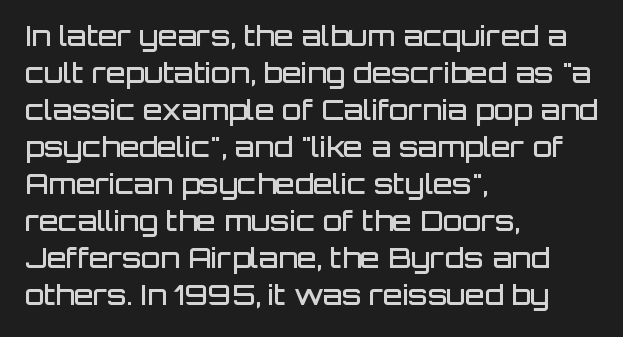
The image shows 28 px semibold sans-serif type, upright; set left-aligned, normal line spacing (1.32x), normal letter spacing, not underlined; low stroke contrast and a large x-height.
